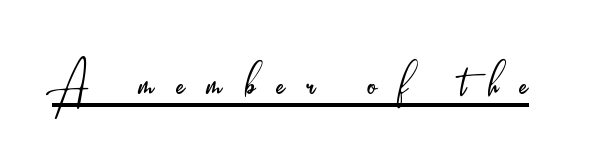
{"serif": "no", "bold": "no", "weight": "light", "width": "condensed", "stroke_contrast": "low", "x_height": "small", "monospaced": "no", "underline": "yes", "letter_spacing": "wide", "letter_spacing_em": 0.38, "glyph_px": 58}
